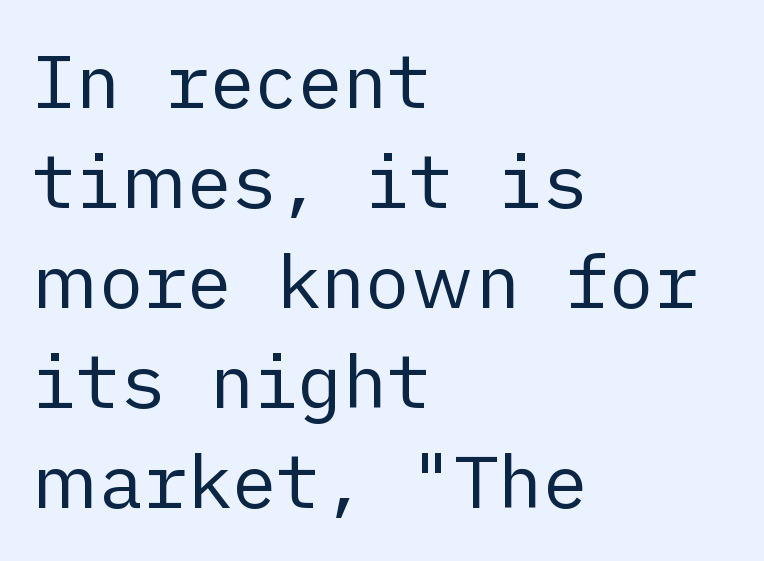
The image shows 74 px regular-weight sans-serif type, upright; set left-aligned, normal line spacing (1.35x), normal letter spacing, not underlined; low stroke contrast and a medium x-height.
